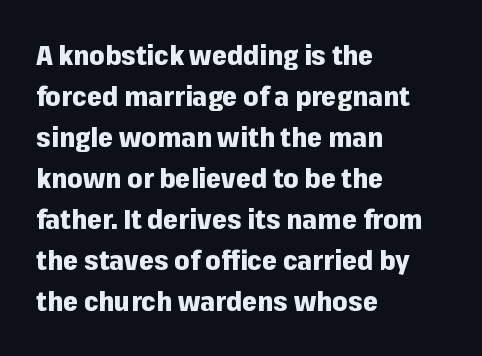
The image shows 27 px bold type, upright; set left-aligned, normal line spacing (1.52x), normal letter spacing, not underlined.
